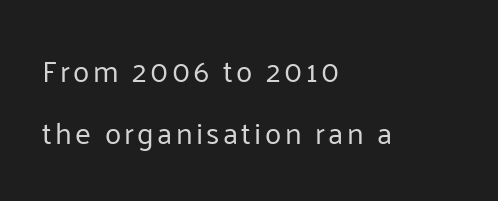
{"serif": "no", "italic": "no", "bold": "no", "weight": "regular", "width": "normal", "stroke_contrast": "low", "x_height": "medium", "monospaced": "no", "underline": "no", "align": "left", "line_spacing": "loose", "line_spacing_ratio": 2.06, "glyph_px": 30}
